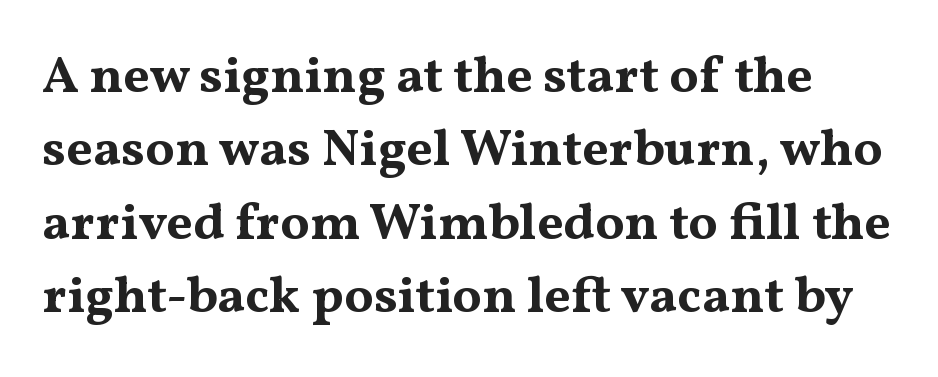
Here the designer chose a conventional face with non-uniform glyph widths. The lettering holds an erect, upright posture throughout. Horizontal bands of white between lines are of average thickness. Descender tails drop into unmarked territory. The glyphs have the mass of a bold cut.
